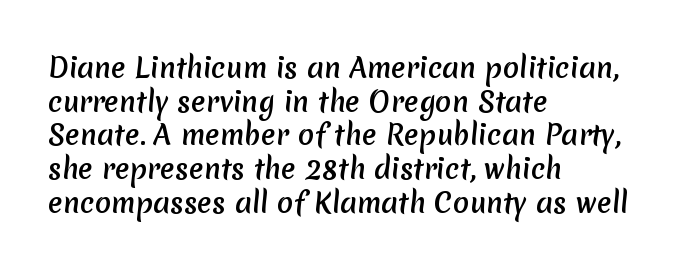
Reading down the block, your eye returns to a fixed left position each line. Plain, unruled lines of type. Evenly set lines give the paragraph a standard silhouette. Honestly, the letter spacing is just normal — you wouldn't notice it.
